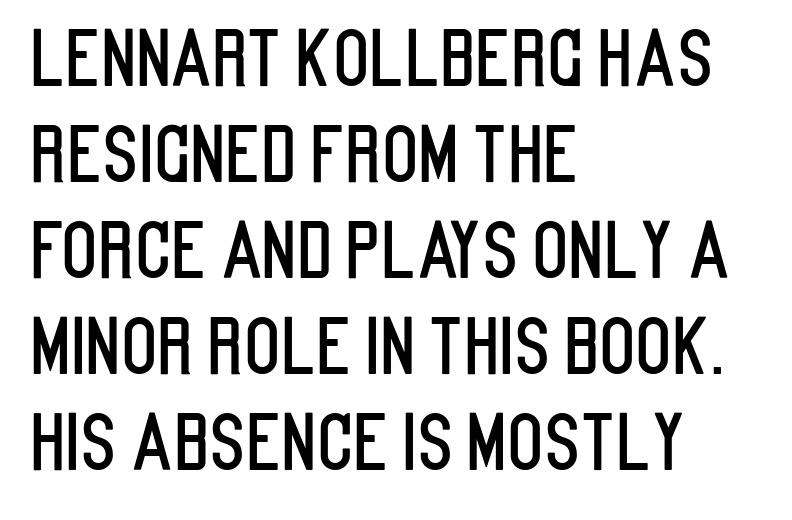
Q: Is the text italic (slanted)? A: No, it is upright.
Q: Is the typeface a serif or a sans-serif typeface? A: Sans-serif.
Q: Is the text underlined? A: No.
Q: How is the paragraph aligned? A: Left-aligned.
Q: Is the spacing between letters normal or unusually wide? A: Normal.
Q: Is the spacing between lines tight, normal or loose? A: Normal.
Q: Width (condensed, normal, or wide)? A: Condensed.
Q: Stroke contrast? A: Low.
Q: x-height? A: Large.
Q: Monospaced? A: No.
